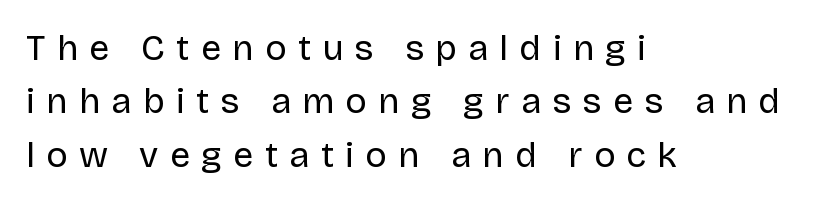
The zone under the glyphs is completely vacant. The face used here is proportionally spaced, like ordinary book or web type. The letters carry no serifs — their stems end cleanly without finishing strokes. Vertical strokes here are truly vertical. Teacher's note: observe the even left margin — that is flush-left alignment.
